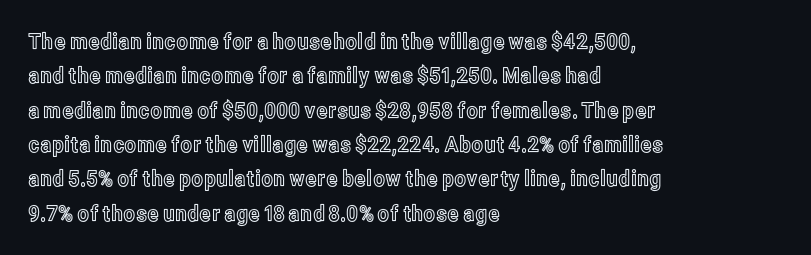
{"italic": "no", "underline": "no", "align": "left", "line_spacing": "normal", "line_spacing_ratio": 1.56, "letter_spacing": "normal", "letter_spacing_em": 0.0, "glyph_px": 22}
